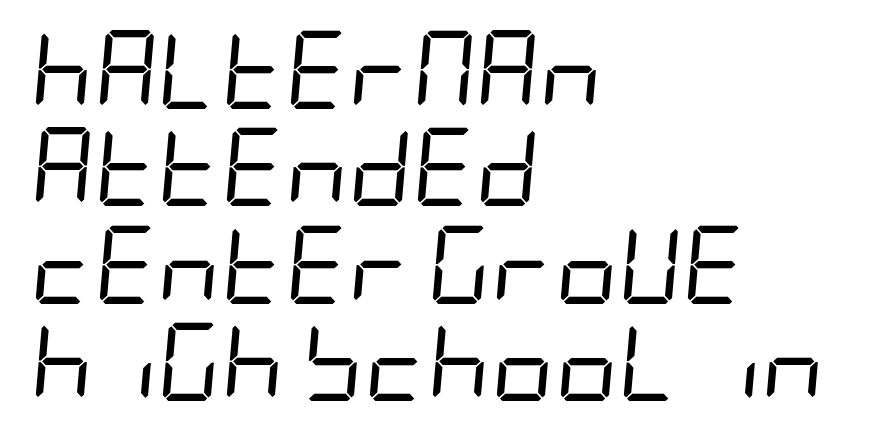
The image shows 78 px regular-weight, condensed type, italic (leaning right); set left-aligned, normal line spacing (1.25x), normal letter spacing, not underlined; low stroke contrast and a large x-height.
